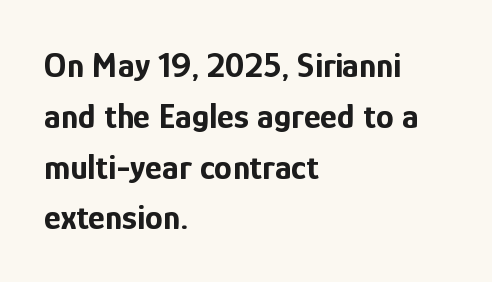
The image shows 36 px bold, condensed sans-serif type, upright; set left-aligned, normal line spacing (1.41x), normal letter spacing, not underlined; low stroke contrast and a medium x-height.
